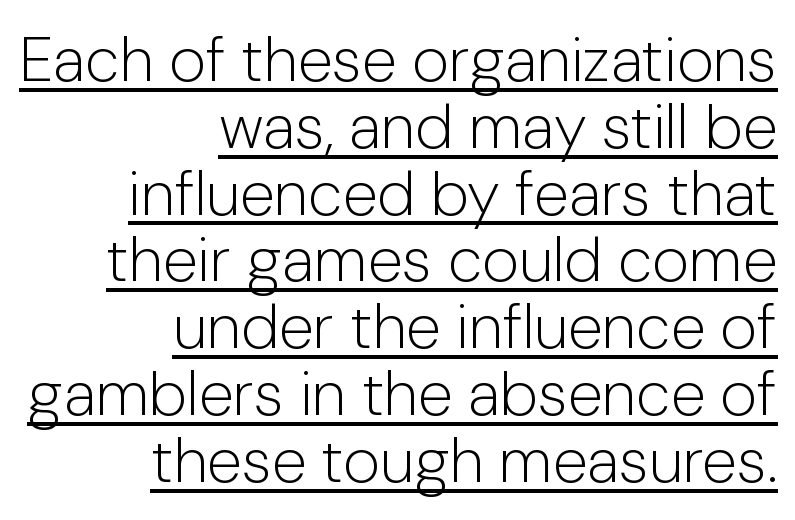
The image shows 63 px light sans-serif type, upright; set right-aligned, tight line spacing (1.06x), normal letter spacing, underlined; low stroke contrast and a medium x-height.
